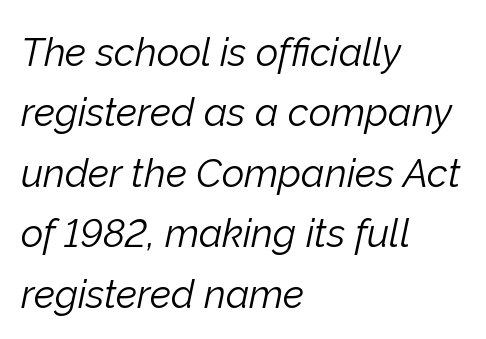
Whoever set this chose a conventional vertical rhythm. Compared with a centered layout, this one pins lines to the left instead. In terms of posture, this sample is oblique. Stems and bowls with no extra thickness — not bold. Looks like regular typesetting: each glyph gets only the width it needs.
